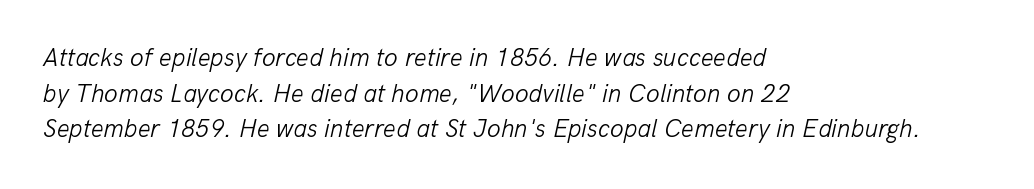
The image shows 25 px text type, italic (leaning right); set left-aligned, normal line spacing (1.43x), normal letter spacing, not underlined.
